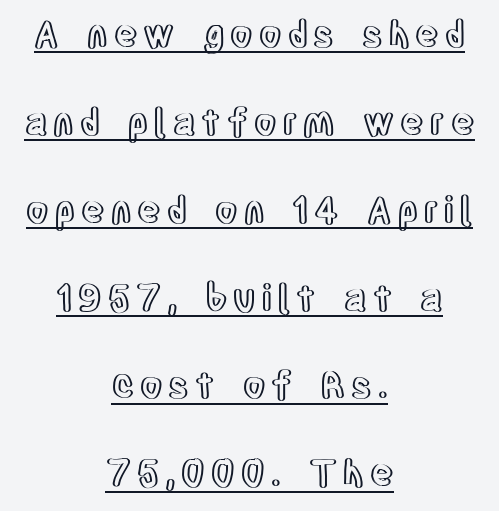
Q: Is the text italic (slanted)? A: No, it is upright.
Q: Is the text underlined? A: Yes.
Q: How is the paragraph aligned? A: Centered.
Q: Is the spacing between lines tight, normal or loose? A: Loose.
Q: Width (condensed, normal, or wide)? A: Condensed.
Q: x-height? A: Large.
Q: Monospaced? A: No.
